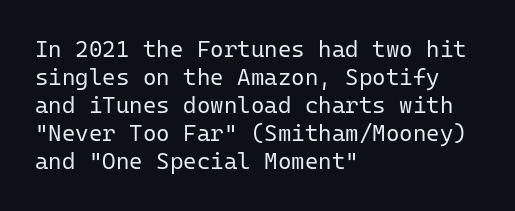
Q: Is the text bold? A: No.
Q: Is the text italic (slanted)? A: No, it is upright.
Q: Is the text underlined? A: No.
Q: How is the paragraph aligned? A: Left-aligned.
Q: Is the spacing between letters normal or unusually wide? A: Normal.
